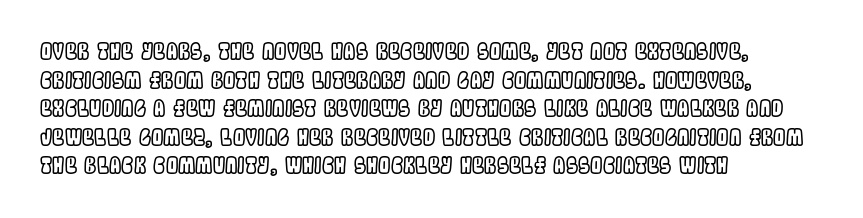
The image shows 22 px text type, upright; set left-aligned, normal line spacing (1.3x), normal letter spacing, not underlined.
